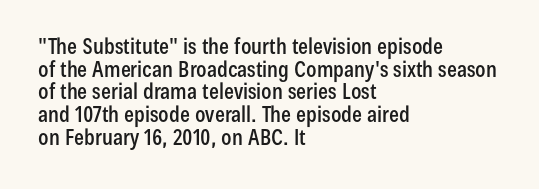
{"italic": "no", "underline": "no", "align": "left", "line_spacing": "tight", "line_spacing_ratio": 1.03, "letter_spacing": "normal", "letter_spacing_em": 0.0, "glyph_px": 22}
